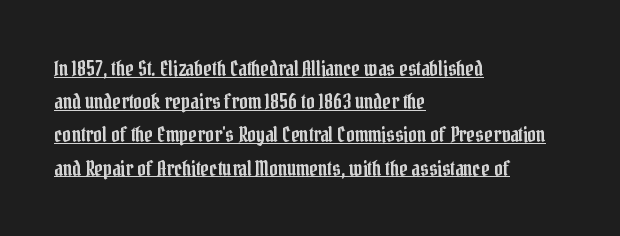
Is there much room between lines? A standard amount, neither cramped nor airy. Quick note: not italic, upright. Descenders here cross a horizontal rule under the line. This sample is left-justified, so line endings fall wherever the words run out. The gaps between neighbouring characters are ordinary and unremarkable.
